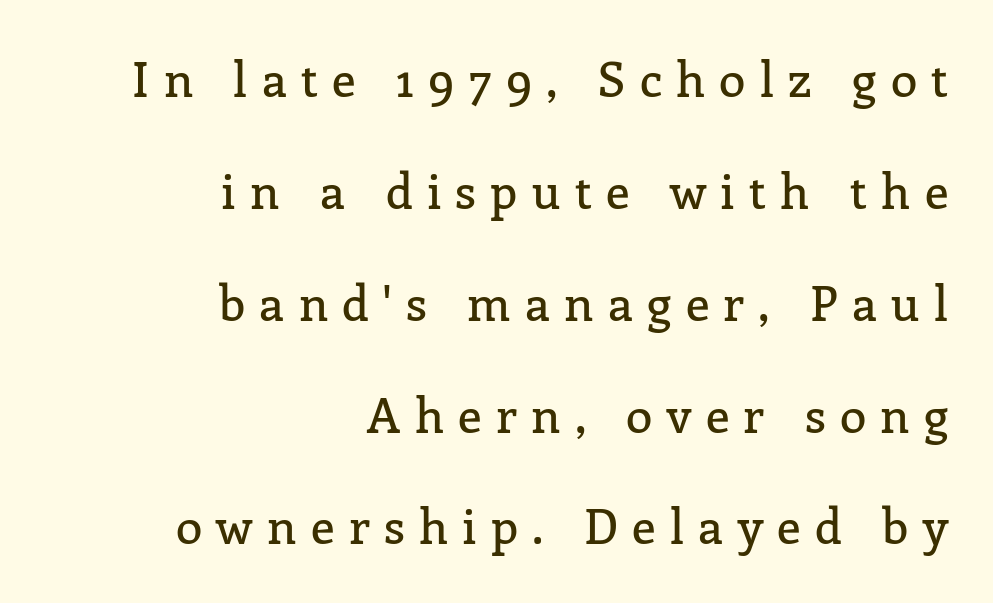
The image shows 48 px serif type, upright; set right-aligned, loose line spacing (2.33x), unusually wide letter spacing (+0.3 em), not underlined; low stroke contrast and a medium x-height.
